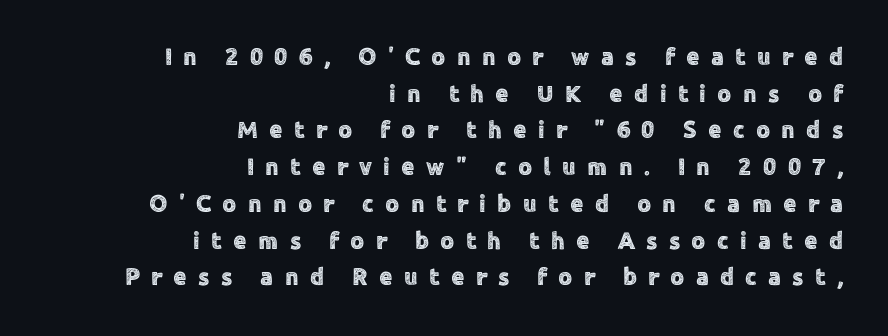
The image shows 24 px text type, upright; set right-aligned, normal line spacing (1.53x), unusually wide letter spacing (+0.47 em), not underlined.
